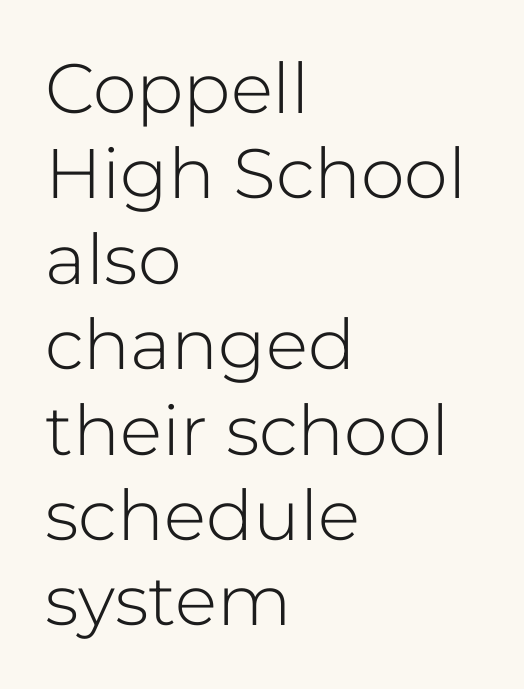
Q: Is the text bold? A: No.
Q: Is the text italic (slanted)? A: No, it is upright.
Q: Is the typeface a serif or a sans-serif typeface? A: Sans-serif.
Q: Is the text underlined? A: No.
Q: How is the paragraph aligned? A: Left-aligned.
Q: Is the spacing between letters normal or unusually wide? A: Normal.
Q: Width (condensed, normal, or wide)? A: Normal.
Q: Stroke contrast? A: Low.
Q: x-height? A: Medium.
Q: Monospaced? A: No.
